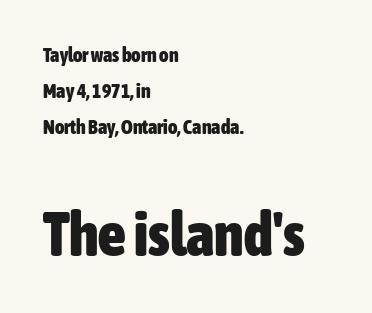
The image shows 61 px heavy, condensed sans-serif type, upright; set left-aligned, line spacing 1.79x, normal letter spacing, not underlined; the second (bottom) block is 3.05x larger; low stroke contrast and a medium x-height.
